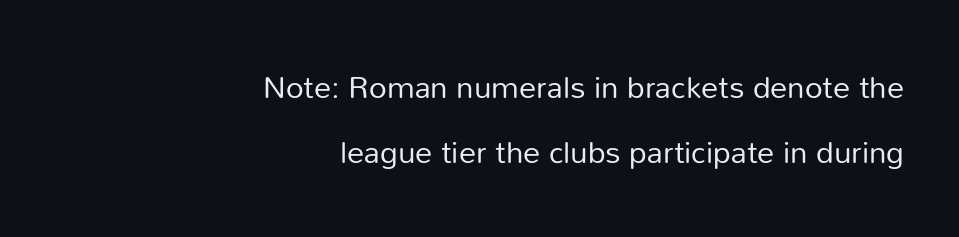
The typography opts for an upright posture over an oblique one. The strip under each line holds only bare page. Summary of weight: not heavy and not bold. Caption: standard tracking, unaltered. Honestly, the rows look like they've been pulled way apart. Varying glyph widths throughout — classic text-font behaviour.
